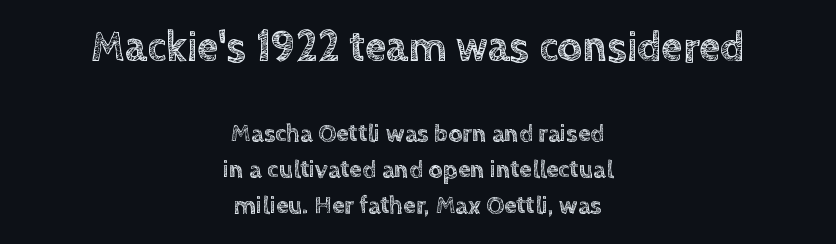
You could not count columns in this text — the font is proportionally spaced. Tracking value appears to be zero — textbook default spacing. The passage is arranged like a title page — every line centered. Has an underline been added? It has not. Does the lettering tilt? It doesn't — this is upright.
